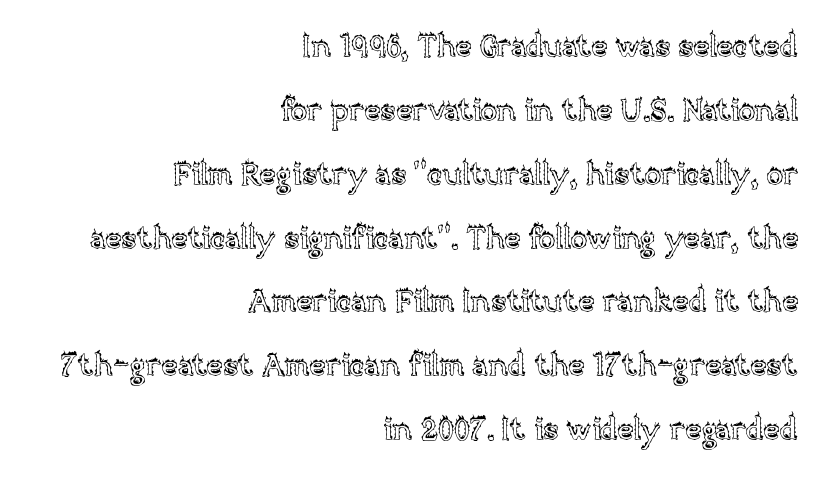
{"italic": "no", "width": "normal", "x_height": "large", "monospaced": "no", "underline": "no", "align": "right", "line_spacing": "loose", "line_spacing_ratio": 2.06, "letter_spacing": "normal", "letter_spacing_em": 0.0, "glyph_px": 31}
